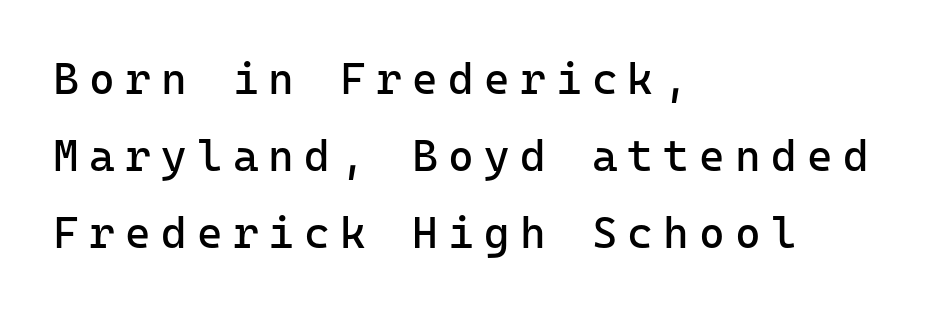
Q: Is the text bold? A: No.
Q: Is the text italic (slanted)? A: No, it is upright.
Q: Is the typeface a serif or a sans-serif typeface? A: Sans-serif.
Q: Is the text underlined? A: No.
Q: How is the paragraph aligned? A: Left-aligned.
Q: Is the spacing between letters normal or unusually wide? A: Unusually wide.
Q: Width (condensed, normal, or wide)? A: Normal.
Q: Stroke contrast? A: Low.
Q: x-height? A: Medium.
Q: Monospaced? A: Yes.
